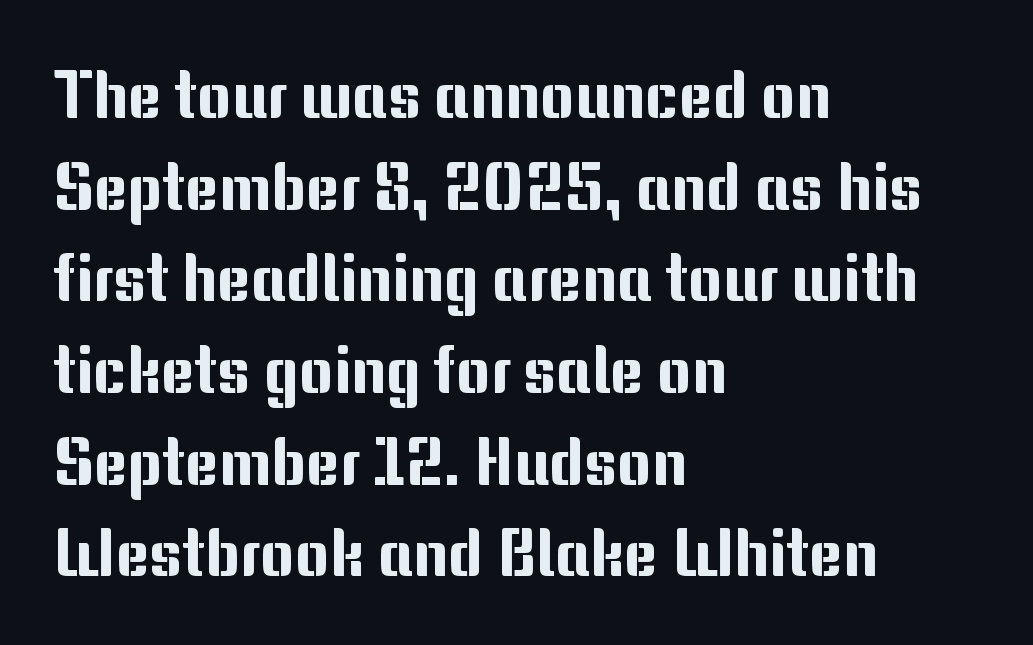
The image shows 65 px sans-serif type, upright; set left-aligned, normal line spacing (1.41x), normal letter spacing, not underlined; medium stroke contrast and a medium x-height.
